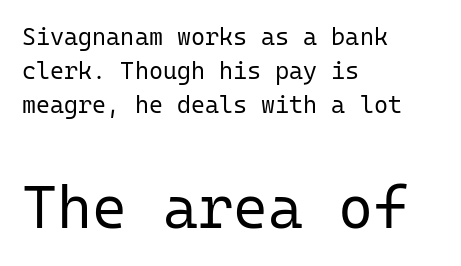
Monospaced: the letters line up in strict vertical columns. If you squint, the bottom block still reads clearly — it's the larger of the two. Any mark beneath the type? The region is blank. Typeset ragged right — the left edge is the straight one. Is there much room between lines? A standard amount, neither cramped nor airy. Words appear dense and cohesive because spacing is normal.
